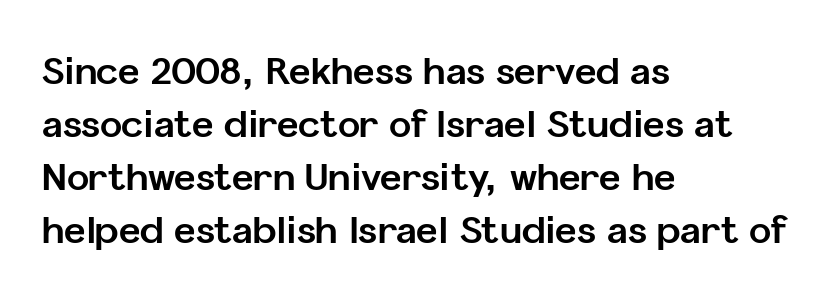
The image shows 37 px bold sans-serif type, upright; set left-aligned, normal line spacing (1.43x), normal letter spacing, not underlined; low stroke contrast and a medium x-height.
